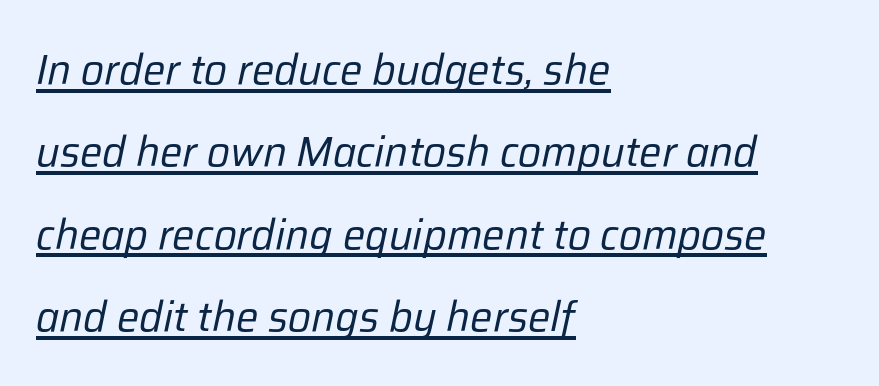
The image shows 42 px regular-weight type, italic (leaning right); set left-aligned, loose line spacing (1.96x), normal letter spacing, underlined; low stroke contrast and a medium x-height.
